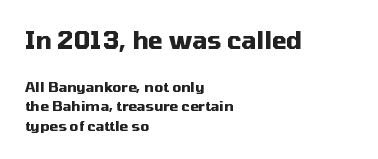
A typesetter would call this zero additional tracking. I'd describe the lettering as bold — thick and assertive. A bare baseline throughout the passage. Where is the straight margin? On the left.
